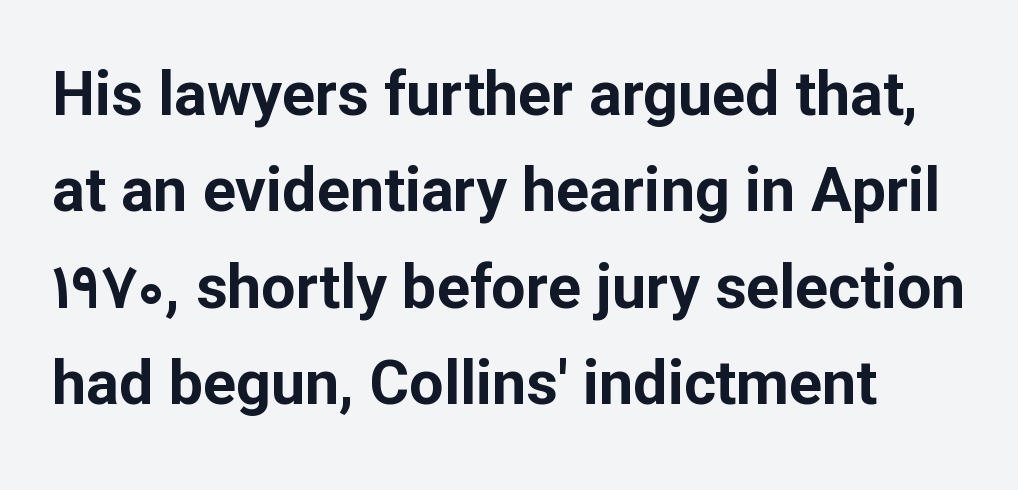
Weight check: bold — yes, fully. Every stem runs plumb, perpendicular to the baseline. The leading is moderate, giving the passage an even texture. Short note: letters normally spaced. The rendering uses natural spacing where letterforms have individual widths. Any mark beneath the type? The region is blank.
